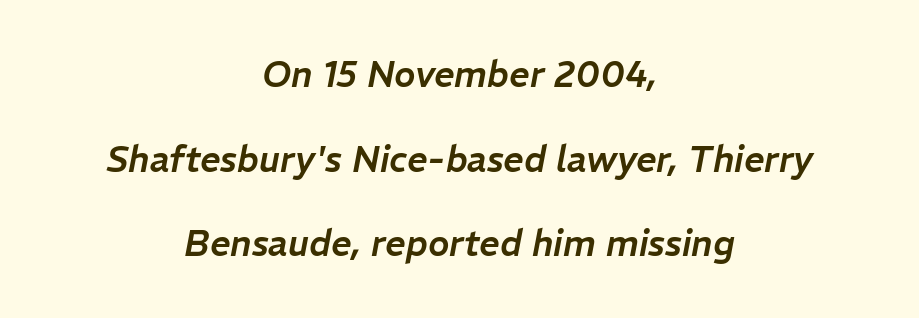
Q: Is the text italic (slanted)? A: Yes, it leans right by about 11 degrees.
Q: Is the text underlined? A: No.
Q: How is the paragraph aligned? A: Centered.
Q: Is the spacing between letters normal or unusually wide? A: Normal.
Q: Is the spacing between lines tight, normal or loose? A: Loose.
Q: Width (condensed, normal, or wide)? A: Normal.
Q: Stroke contrast? A: Low.
Q: x-height? A: Medium.
Q: Monospaced? A: No.
